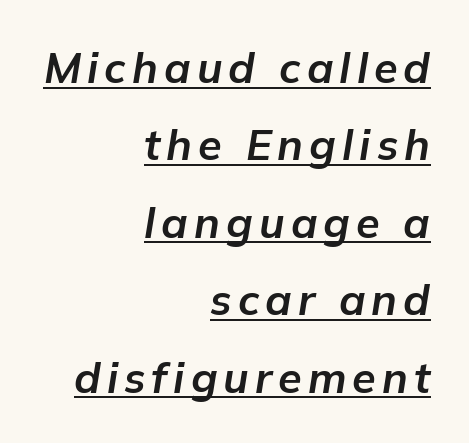
The glyphs have the mass of a bold cut. Think of a printed novel: that variable character pitch is what you see here. Italic: yes, the glyphs are oblique. Casual observation: everything's shoved over to the right. The rendering uses the underline text-decoration.
